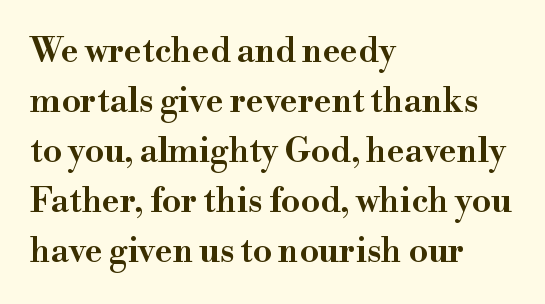
Underline: absent. These lines sit exactly where default settings would place them. The lines in this sample share a left origin and differ only in where they stop. Letter spacing: default. The letters stand upright; this is a roman face.
